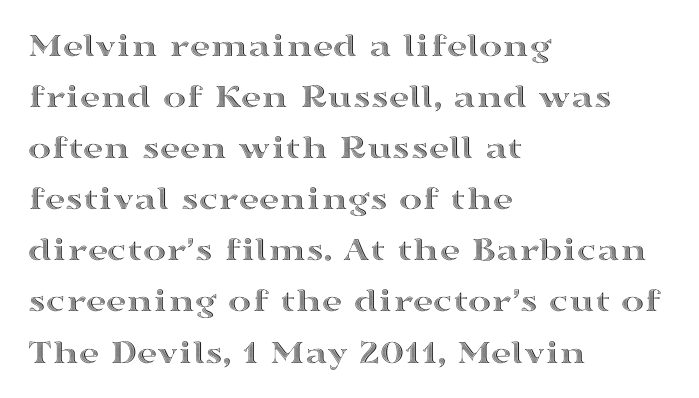
Q: Is the text italic (slanted)? A: No, it is upright.
Q: Is the text underlined? A: No.
Q: How is the paragraph aligned? A: Left-aligned.
Q: Is the spacing between letters normal or unusually wide? A: Normal.
Q: Is the spacing between lines tight, normal or loose? A: Normal.
Q: Width (condensed, normal, or wide)? A: Wide.
Q: x-height? A: Medium.
Q: Monospaced? A: No.
